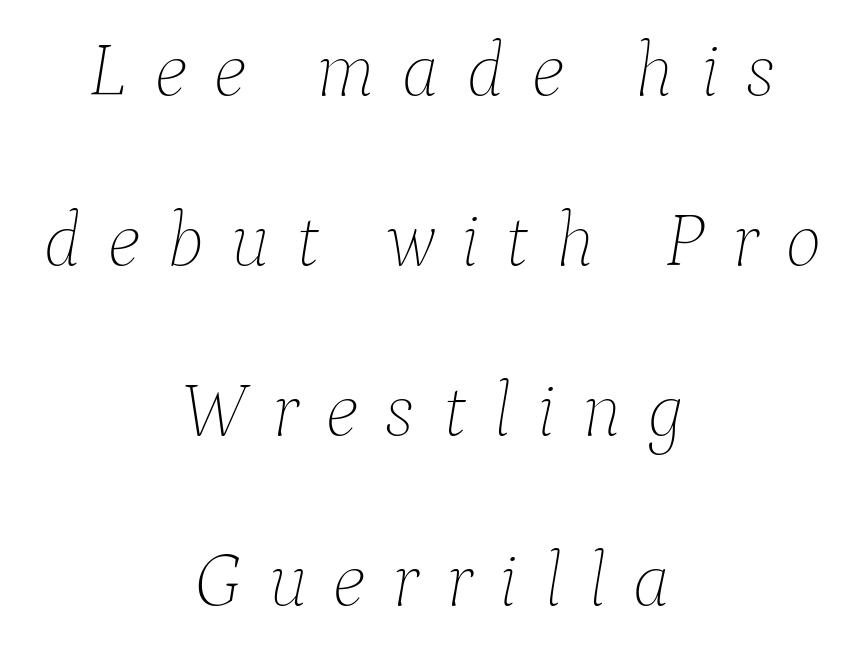
{"italic": "yes", "lean": "right", "slant_degrees": 9, "bold": "no", "weight": "thin", "width": "normal", "stroke_contrast": "low", "x_height": "medium", "monospaced": "no", "underline": "no", "align": "center", "line_spacing": "loose", "line_spacing_ratio": 2.18, "letter_spacing": "wide", "letter_spacing_em": 0.33, "glyph_px": 78}
